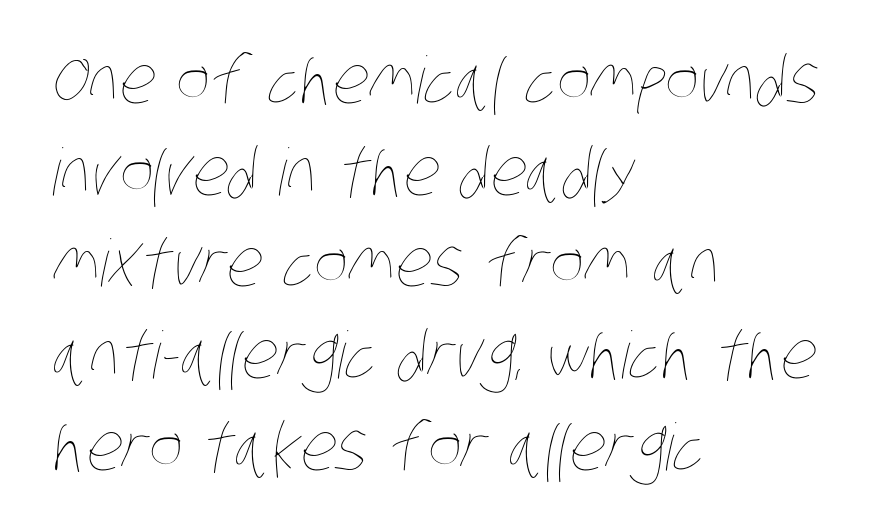
The image shows 65 px thin, condensed type; set left-aligned, normal line spacing (1.41x), normal letter spacing, not underlined; low stroke contrast and a large x-height.
